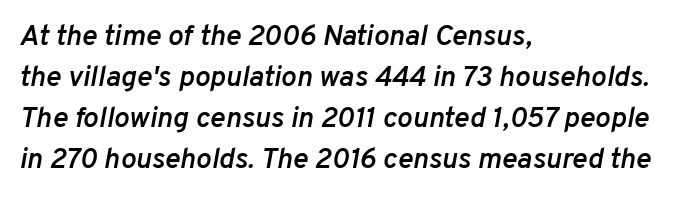
The image shows 29 px semibold type, italic (leaning right); set left-aligned, normal line spacing (1.41x), normal letter spacing, not underlined; low stroke contrast and a medium x-height.
